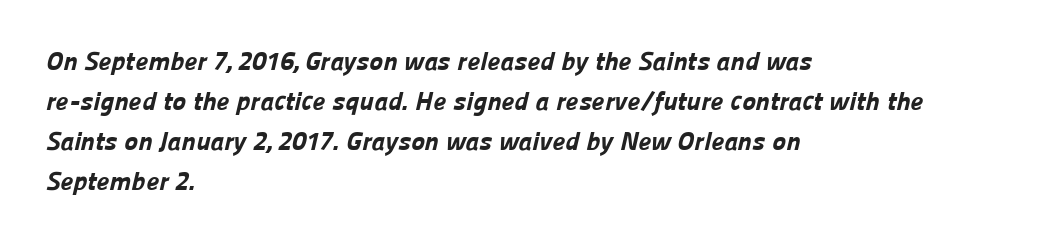
{"bold": "yes", "underline": "no", "align": "left", "line_spacing": "normal", "line_spacing_ratio": 1.54, "letter_spacing": "normal", "letter_spacing_em": 0.0, "glyph_px": 26}
